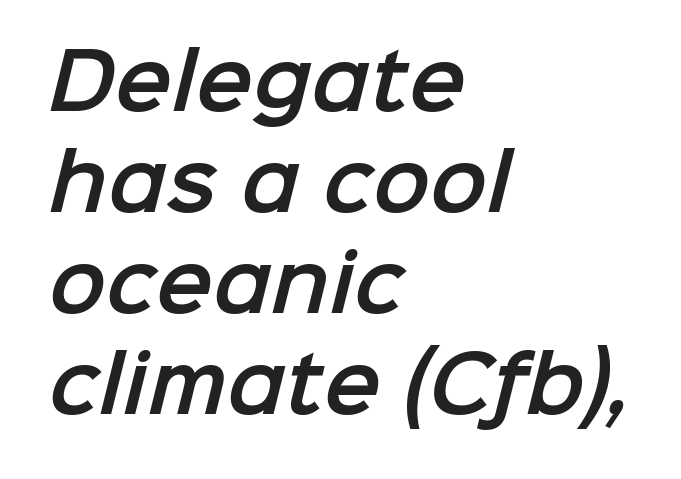
{"serif": "no", "width": "normal", "stroke_contrast": "low", "x_height": "medium", "monospaced": "no", "underline": "no", "align": "left", "line_spacing": "normal", "line_spacing_ratio": 1.33, "letter_spacing": "normal", "letter_spacing_em": 0.0, "glyph_px": 76}
